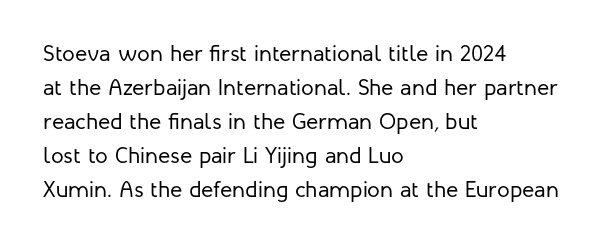
{"italic": "no", "bold": "no", "underline": "no", "align": "left", "line_spacing": "normal", "line_spacing_ratio": 1.48, "letter_spacing": "normal", "letter_spacing_em": 0.0, "glyph_px": 23}
